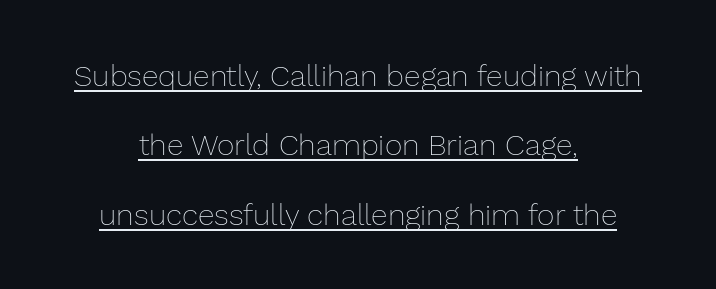
A great deal of white space separates one row of letters from the next. Spacing verdict: proportional, widths tailored to each character. Posture: vertical. Inter-character spacing is left at the font's built-in metrics. Leftover space on each line is divided equally before and after the words.
